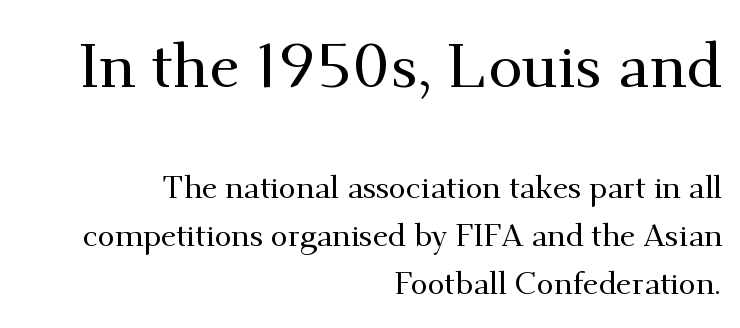
{"serif": "yes", "italic": "no", "width": "normal", "stroke_contrast": "medium", "x_height": "small", "monospaced": "no", "underline": "no", "align": "right", "line_spacing": "normal", "line_spacing_ratio": 1.54, "letter_spacing": "normal", "letter_spacing_em": 0.0, "larger_block": "first", "size_ratio": 2.0, "glyph_px": 62}
